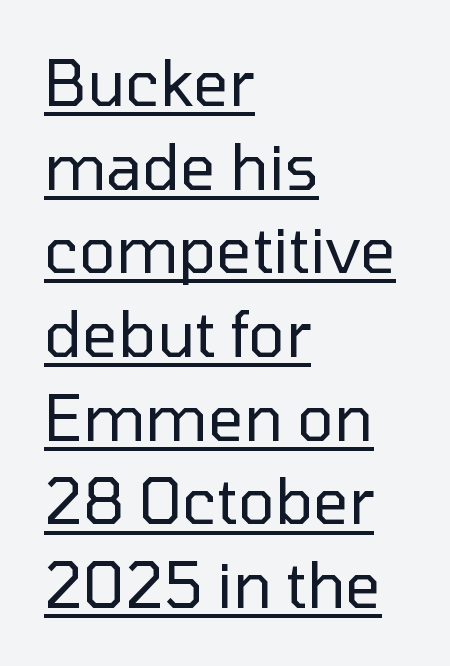
This is underlined copy, the kind a proofreader might mark for attention. Each letter keeps its own natural width here, so spacing adapts to shape. This sample uses plain, unmodified letter spacing. Serifs: no, the terminals of the letterforms are clean. These lines were composed using upright roman letters.
